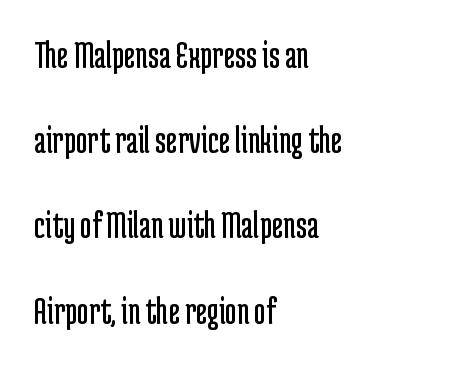
Q: Is the text bold? A: No.
Q: Is the text italic (slanted)? A: No, it is upright.
Q: Is the typeface a serif or a sans-serif typeface? A: Sans-serif.
Q: Is the text underlined? A: No.
Q: How is the paragraph aligned? A: Left-aligned.
Q: Is the spacing between letters normal or unusually wide? A: Normal.
Q: Is the spacing between lines tight, normal or loose? A: Loose.
Q: Width (condensed, normal, or wide)? A: Condensed.
Q: Stroke contrast? A: Low.
Q: x-height? A: Medium.
Q: Monospaced? A: No.
